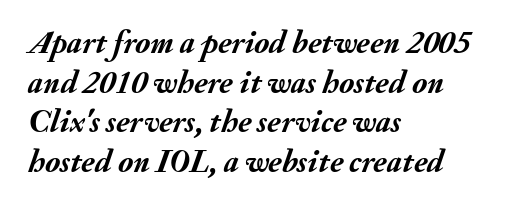
Anything drawn beneath the words? Only blank space. The passage shown is emphatically bold. The letters advance in unequal steps, a hallmark of proportional type. Rendered with sloped, italic letterforms.
